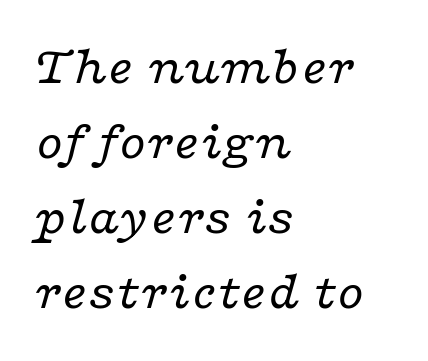
The image shows 54 px regular-weight, wide serif type, italic (leaning right); set left-aligned, normal line spacing (1.39x), normal letter spacing, not underlined; low stroke contrast and a medium x-height.
